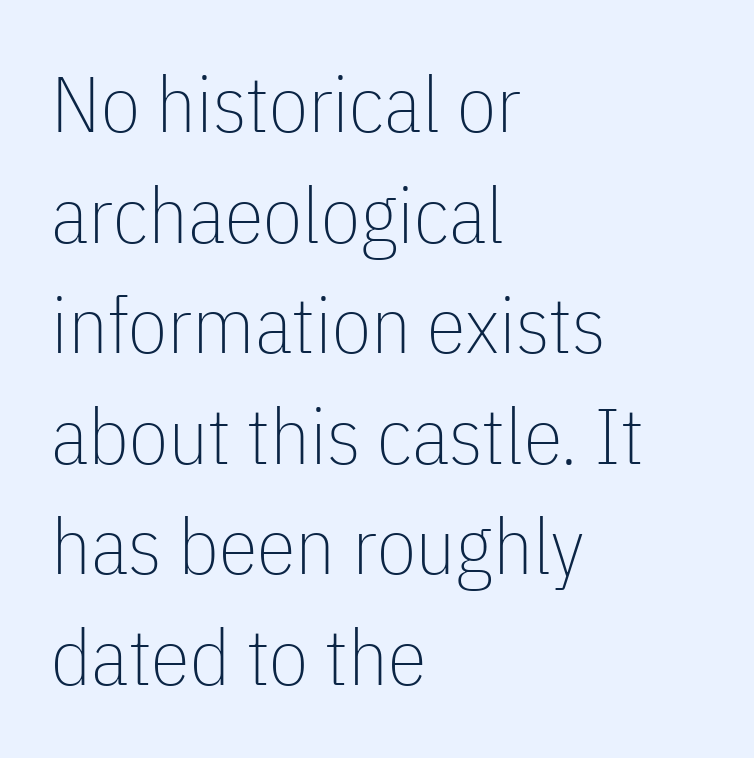
{"serif": "no", "italic": "no", "bold": "no", "weight": "thin", "width": "condensed", "stroke_contrast": "low", "x_height": "medium", "monospaced": "no", "underline": "no", "align": "left", "line_spacing": "normal", "line_spacing_ratio": 1.4, "letter_spacing": "normal", "letter_spacing_em": 0.0, "glyph_px": 79}
